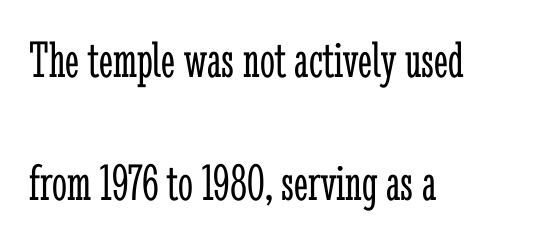
The image shows 53 px light, condensed serif type, upright; set left-aligned, loose line spacing (2.32x), normal letter spacing, not underlined; low stroke contrast and a medium x-height.
